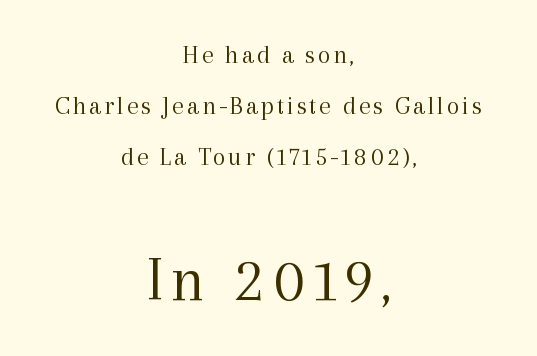
The image shows 64 px light serif type, upright; set centered, loose line spacing (1.96x), not underlined; the second (bottom) block is 2.46x larger; a medium x-height.
